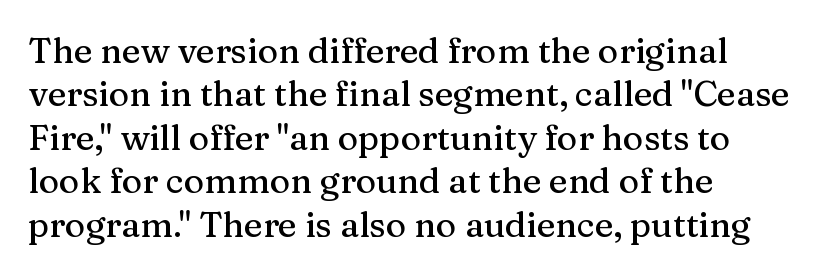
The image shows 35 px serif type, upright; set left-aligned, line spacing 1.24x, normal letter spacing, not underlined; medium stroke contrast and a medium x-height.
